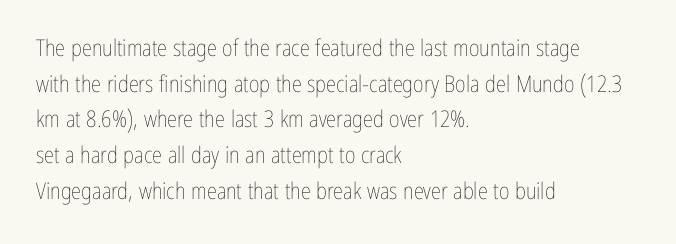
Baseline-to-baseline distance is the conventional proportion of letter height. The passage is arranged the way most books set body copy — flush left. The glyphs are unaccompanied by any horizontal stroke below them. The gaps between neighbouring characters are ordinary and unremarkable.
